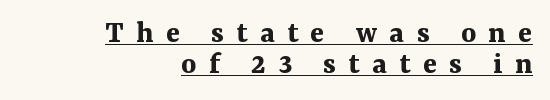
Q: Is the text bold? A: Yes.
Q: Is the text italic (slanted)? A: No, it is upright.
Q: Is the typeface a serif or a sans-serif typeface? A: Serif.
Q: Is the text underlined? A: Yes.
Q: How is the paragraph aligned? A: Right-aligned.
Q: Is the spacing between letters normal or unusually wide? A: Unusually wide.
Q: Is the spacing between lines tight, normal or loose? A: Tight.
Q: Width (condensed, normal, or wide)? A: Normal.
Q: Stroke contrast? A: Medium.
Q: x-height? A: Medium.
Q: Monospaced? A: No.
